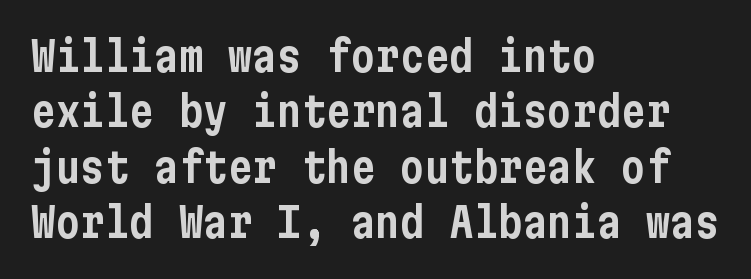
Q: Is the text italic (slanted)? A: No, it is upright.
Q: Is the typeface a serif or a sans-serif typeface? A: Sans-serif.
Q: Is the text underlined? A: No.
Q: How is the paragraph aligned? A: Left-aligned.
Q: Is the spacing between letters normal or unusually wide? A: Normal.
Q: Is the spacing between lines tight, normal or loose? A: Normal.
Q: Width (condensed, normal, or wide)? A: Condensed.
Q: Stroke contrast? A: Low.
Q: x-height? A: Medium.
